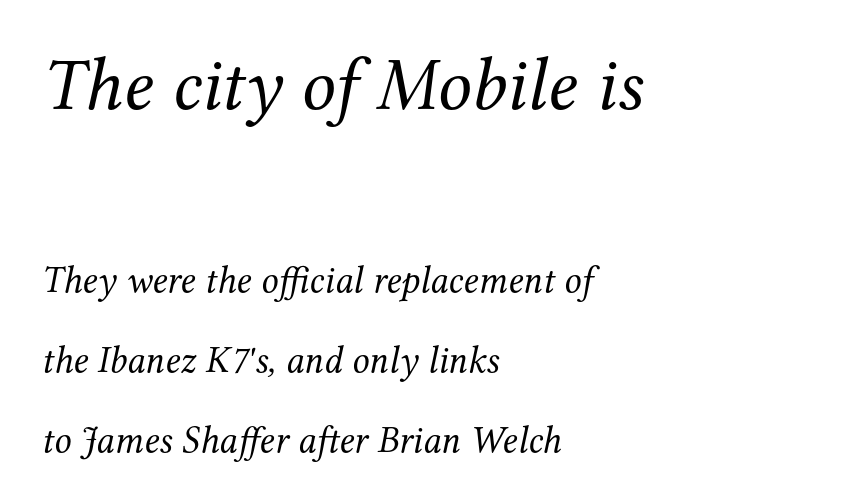
The image shows 75 px regular-weight serif type, italic (leaning right); set left-aligned, loose line spacing (2.1x), normal letter spacing, not underlined; the first (top) block is 1.97x larger; medium stroke contrast and a medium x-height.
